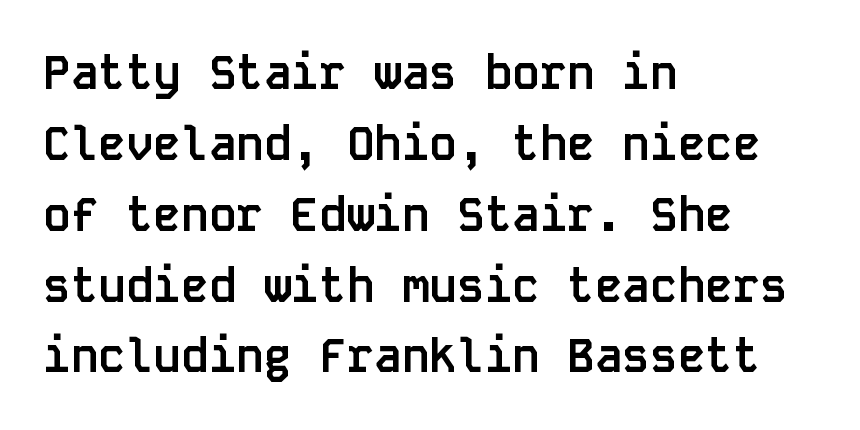
The image shows 46 px semibold sans-serif type, upright, monospaced; set left-aligned, normal line spacing (1.54x), normal letter spacing, not underlined; low stroke contrast and a large x-height.
